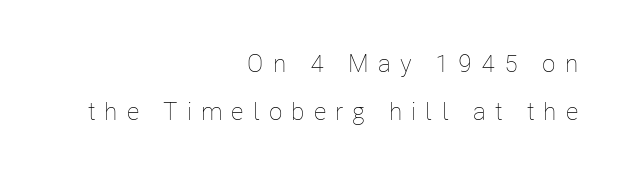
The paragraph shown leans on its right margin. The space between consecutive lines is lavish. On a weight scale, this lands at 450 or below. In terms of letterspacing, this is a distinctly airy, spread setting. Lines of text with bare space underneath. Posture: upright roman.
